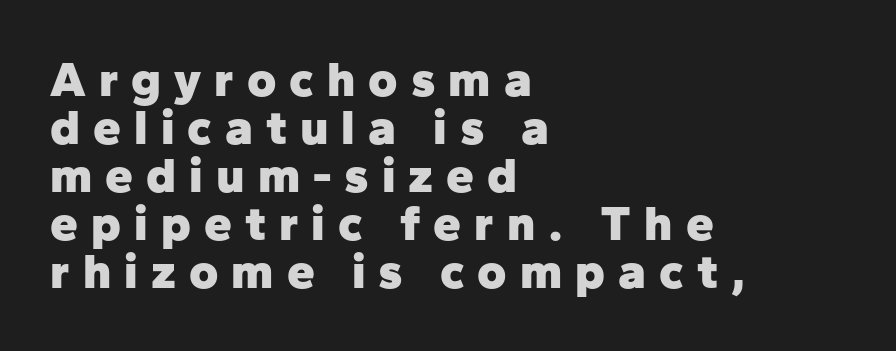
Is this a fixed-width face? No — the glyphs have proportional, varying widths. Compared with a centered layout, this one pins lines to the left instead. The letters are spread apart with noticeably loose tracking. The glyphs are unaccompanied by any horizontal stroke below them.
